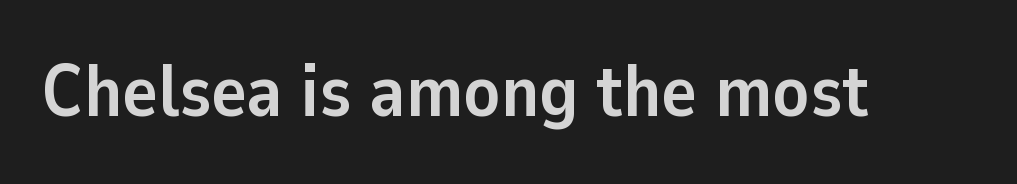
The image shows 74 px semibold sans-serif type, upright; set normal letter spacing, not underlined; low stroke contrast and a medium x-height.
